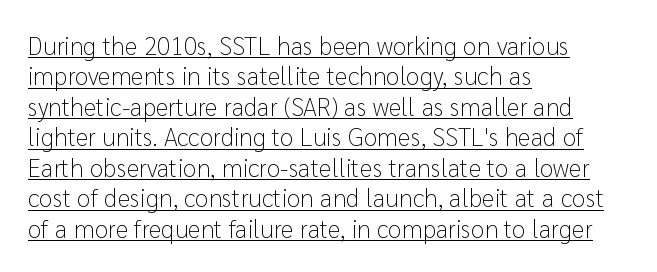
The image shows 25 px text type, upright; set left-aligned, line spacing 1.22x, normal letter spacing, underlined.
